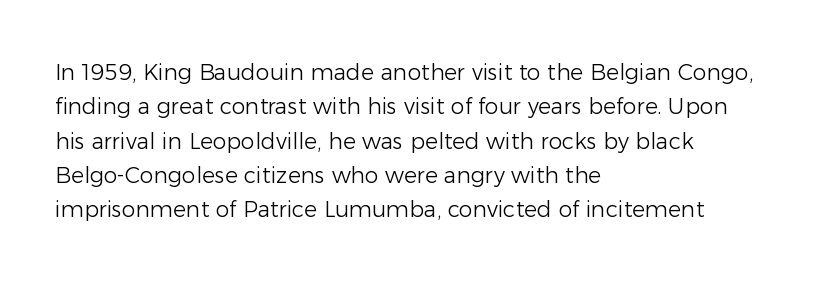
The image shows 22 px text type, upright; set left-aligned, normal line spacing (1.56x), normal letter spacing, not underlined.
